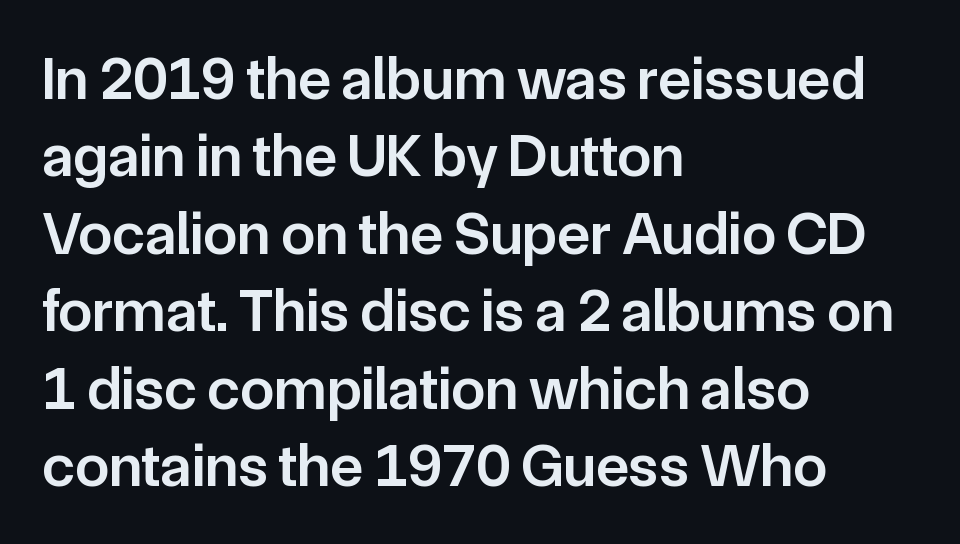
The image shows 61 px semibold sans-serif type, upright; set left-aligned, normal line spacing (1.27x), normal letter spacing, not underlined; low stroke contrast and a medium x-height.
